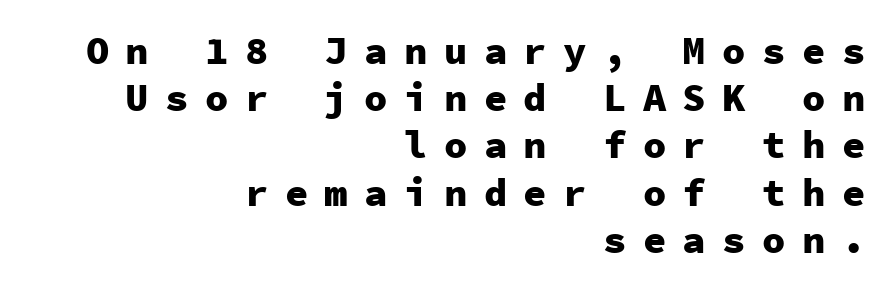
{"serif": "no", "italic": "no", "bold": "yes", "weight": "heavy", "width": "normal", "stroke_contrast": "low", "x_height": "medium", "monospaced": "yes", "underline": "no", "align": "right", "line_spacing_ratio": 1.21, "letter_spacing": "wide", "letter_spacing_em": 0.42, "glyph_px": 39}
